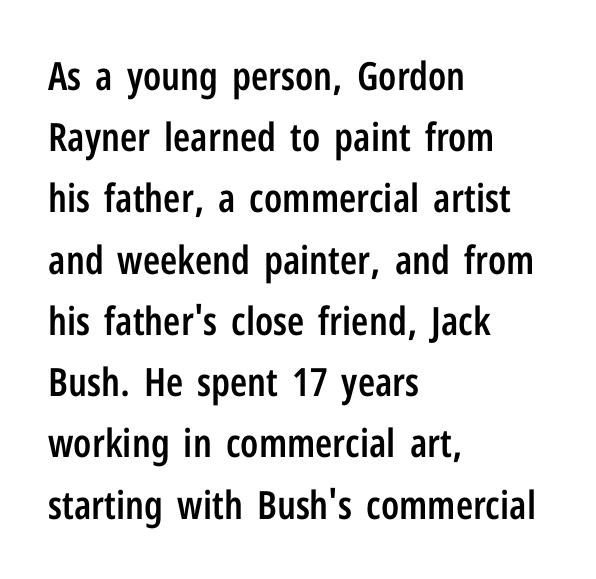
Q: Is the text bold? A: Semi-bold.
Q: Is the text italic (slanted)? A: No, it is upright.
Q: Is the typeface a serif or a sans-serif typeface? A: Sans-serif.
Q: Is the text underlined? A: No.
Q: How is the paragraph aligned? A: Left-aligned.
Q: Is the spacing between letters normal or unusually wide? A: Normal.
Q: Is the spacing between lines tight, normal or loose? A: Normal.
Q: Width (condensed, normal, or wide)? A: Condensed.
Q: Stroke contrast? A: Low.
Q: x-height? A: Medium.
Q: Monospaced? A: No.
